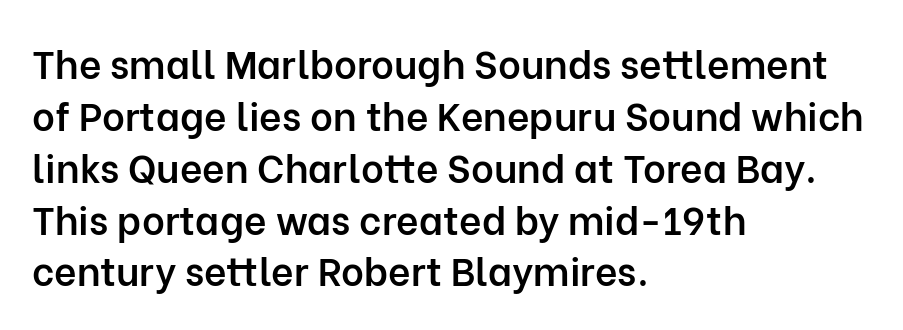
{"serif": "no", "italic": "no", "bold": "semi", "weight": "semibold", "width": "normal", "stroke_contrast": "low", "x_height": "medium", "monospaced": "no", "underline": "no", "align": "left", "line_spacing": "normal", "line_spacing_ratio": 1.33, "letter_spacing": "normal", "letter_spacing_em": 0.0, "glyph_px": 39}
